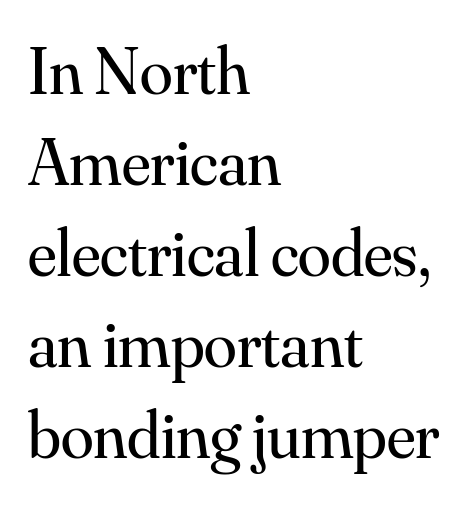
{"serif": "yes", "italic": "no", "bold": "no", "weight": "regular", "width": "normal", "stroke_contrast": "medium", "x_height": "small", "monospaced": "no", "underline": "no", "align": "left", "line_spacing": "normal", "line_spacing_ratio": 1.36, "letter_spacing": "normal", "letter_spacing_em": 0.0, "glyph_px": 67}
